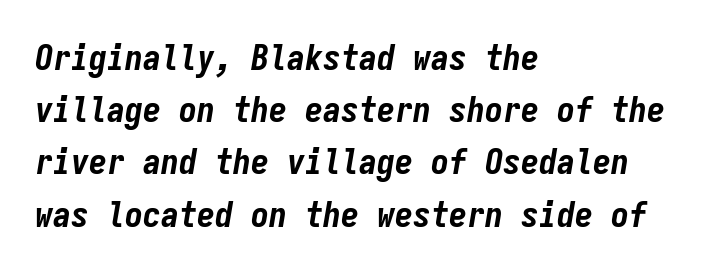
Q: Is the text bold? A: Yes.
Q: Is the text italic (slanted)? A: Yes, it leans right by about 9 degrees.
Q: Is the text underlined? A: No.
Q: How is the paragraph aligned? A: Left-aligned.
Q: Is the spacing between letters normal or unusually wide? A: Normal.
Q: Is the spacing between lines tight, normal or loose? A: Normal.
Q: Width (condensed, normal, or wide)? A: Condensed.
Q: Stroke contrast? A: Low.
Q: x-height? A: Medium.
Q: Monospaced? A: Yes.
